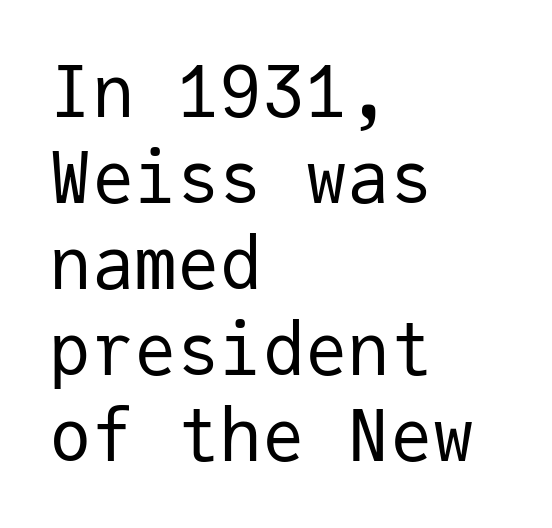
Ascenders rise straight up at ninety degrees. Bold? No — there's no thickening of the strokes. The setting favours the left margin, as ordinary paragraphs usually do. The string is rendered with underlining switched off.
